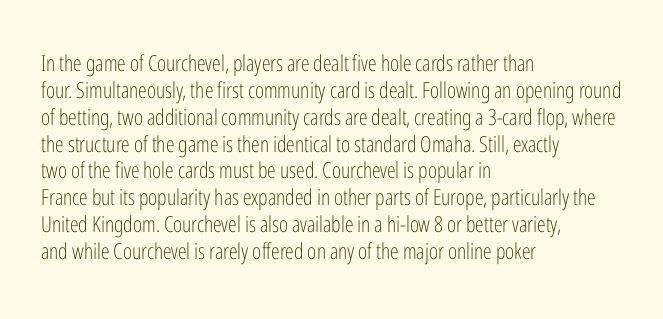
The image shows 22 px text type, upright; set left-aligned, line spacing 1.22x, normal letter spacing, not underlined.
